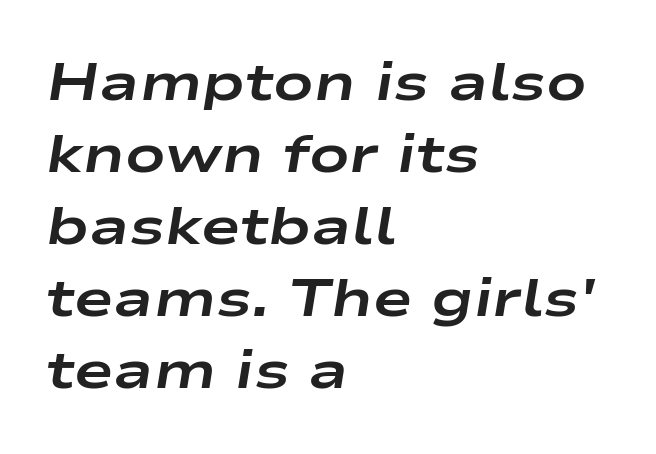
{"italic": "yes", "lean": "right", "slant_degrees": 9, "bold": "yes", "weight": "bold", "width": "wide", "stroke_contrast": "low", "x_height": "medium", "monospaced": "no", "underline": "no", "align": "left", "line_spacing": "normal", "line_spacing_ratio": 1.36, "letter_spacing": "normal", "letter_spacing_em": 0.0, "glyph_px": 53}
